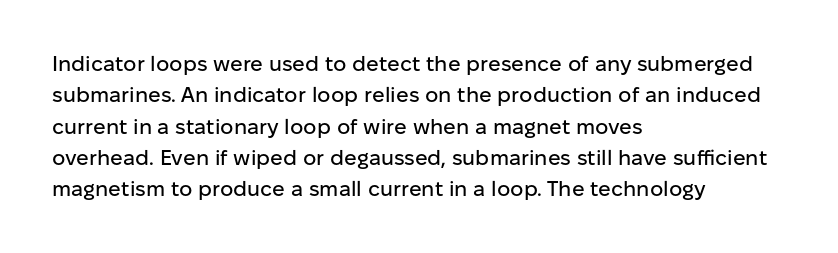
{"italic": "no", "underline": "no", "align": "left", "line_spacing": "normal", "line_spacing_ratio": 1.49, "letter_spacing": "normal", "letter_spacing_em": 0.0, "glyph_px": 21}
